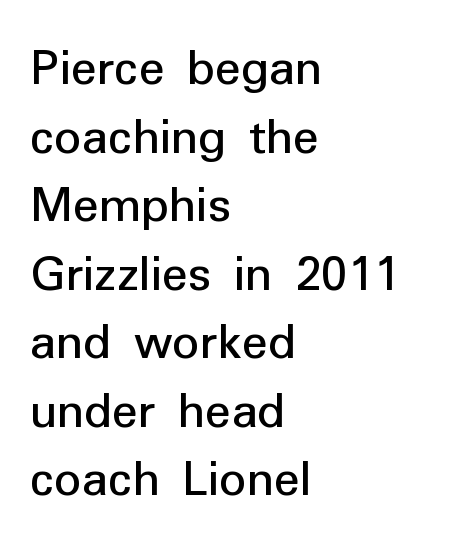
Q: Is the text italic (slanted)? A: No, it is upright.
Q: Is the typeface a serif or a sans-serif typeface? A: Sans-serif.
Q: Is the text underlined? A: No.
Q: How is the paragraph aligned? A: Left-aligned.
Q: Is the spacing between letters normal or unusually wide? A: Normal.
Q: Is the spacing between lines tight, normal or loose? A: Normal.
Q: Width (condensed, normal, or wide)? A: Normal.
Q: Stroke contrast? A: Low.
Q: x-height? A: Medium.
Q: Monospaced? A: No.
